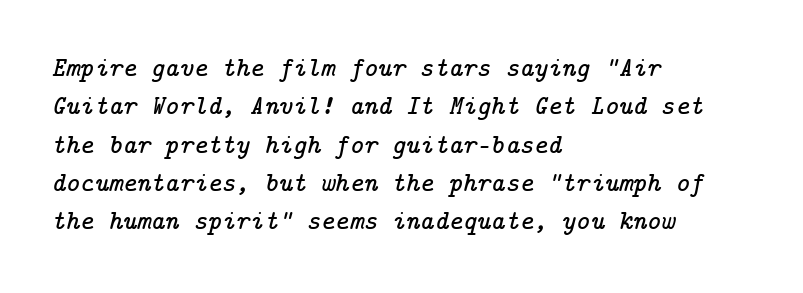
{"italic": "yes", "lean": "right", "slant_degrees": 14, "underline": "no", "align": "left", "line_spacing": "normal", "line_spacing_ratio": 1.42, "letter_spacing": "normal", "letter_spacing_em": 0.0, "glyph_px": 27}
